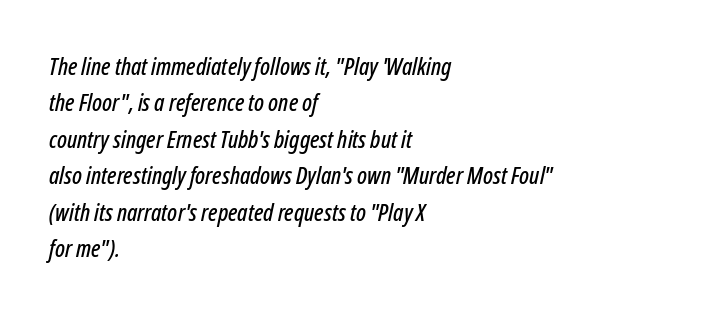
The image shows 24 px text type, italic (leaning right); set left-aligned, normal line spacing (1.52x), normal letter spacing, not underlined.
